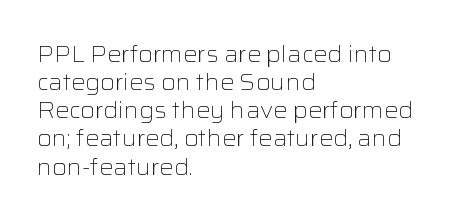
The image shows 22 px text type, upright; set left-aligned, normal line spacing (1.28x), normal letter spacing, not underlined.
